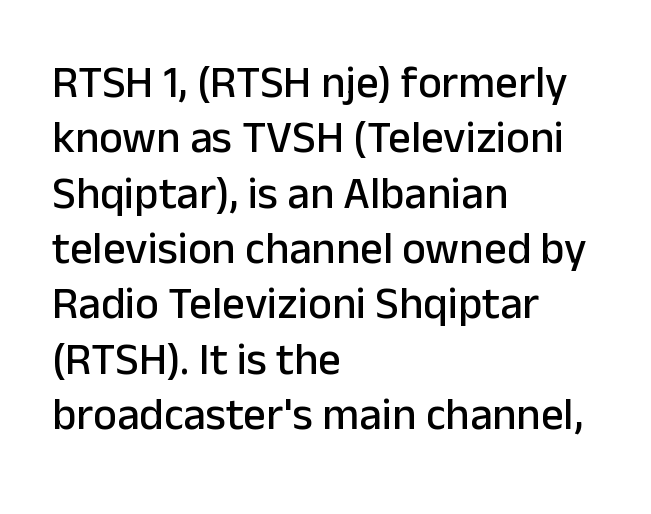
{"serif": "no", "italic": "no", "width": "normal", "stroke_contrast": "low", "x_height": "medium", "monospaced": "no", "underline": "no", "align": "left", "line_spacing_ratio": 1.23, "letter_spacing": "normal", "letter_spacing_em": 0.0, "glyph_px": 45}
